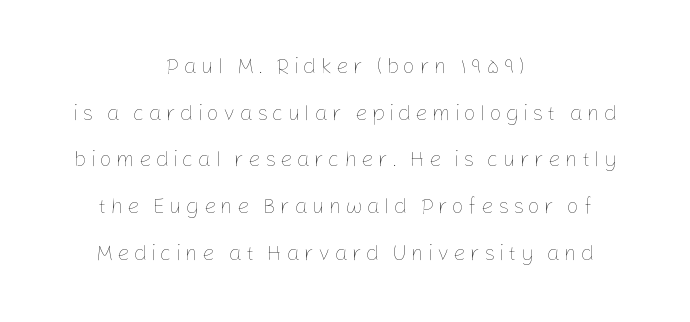
If you measured baseline to baseline, you'd find a long distance. Just letters on the line, the space beneath them empty. The characters are drawn with everyday or finer stroke widths. Do the letters lean? They stand straight. Layout note: lines centered.
